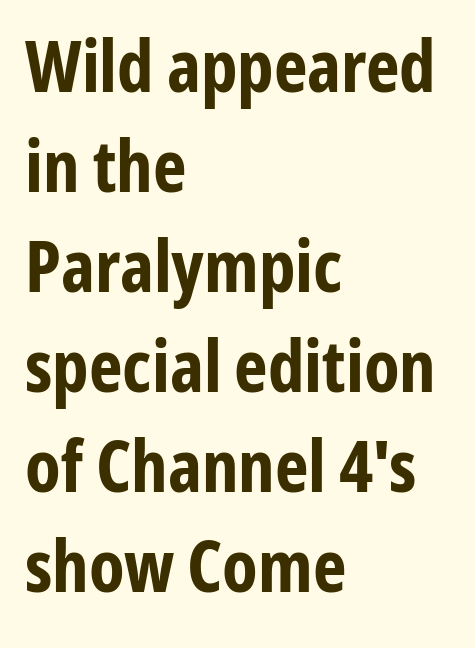
Q: Is the text bold? A: Yes.
Q: Is the text italic (slanted)? A: No, it is upright.
Q: Is the typeface a serif or a sans-serif typeface? A: Sans-serif.
Q: Is the text underlined? A: No.
Q: How is the paragraph aligned? A: Left-aligned.
Q: Is the spacing between letters normal or unusually wide? A: Normal.
Q: Is the spacing between lines tight, normal or loose? A: Normal.
Q: Width (condensed, normal, or wide)? A: Condensed.
Q: Stroke contrast? A: Low.
Q: x-height? A: Medium.
Q: Monospaced? A: No.
